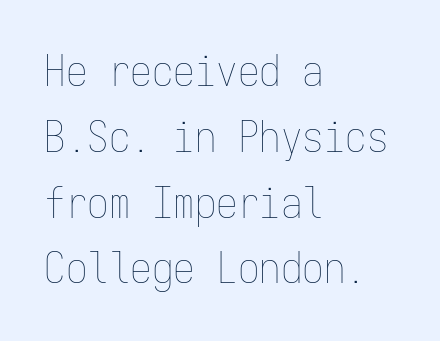
The lines are quadded left. Caption: face not bold, strokes unweighted. Just letters on the line, the space beneath them empty. The face used here is rendered with its standard letterfit. Every character here occupies the same horizontal width, giving the sample a typewriter-like rhythm. Posture: straight, roman, zero tilt.
